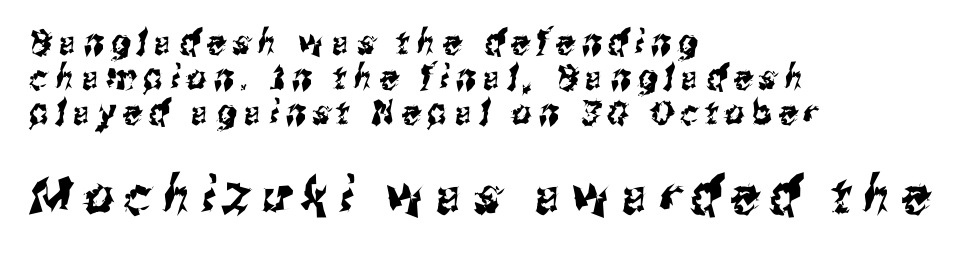
The image shows 51 px condensed sans-serif type; set left-aligned, tight line spacing (1.03x), unusually wide letter spacing (+0.21 em), not underlined; the second (bottom) block is 1.5x larger; medium stroke contrast and a medium x-height.
